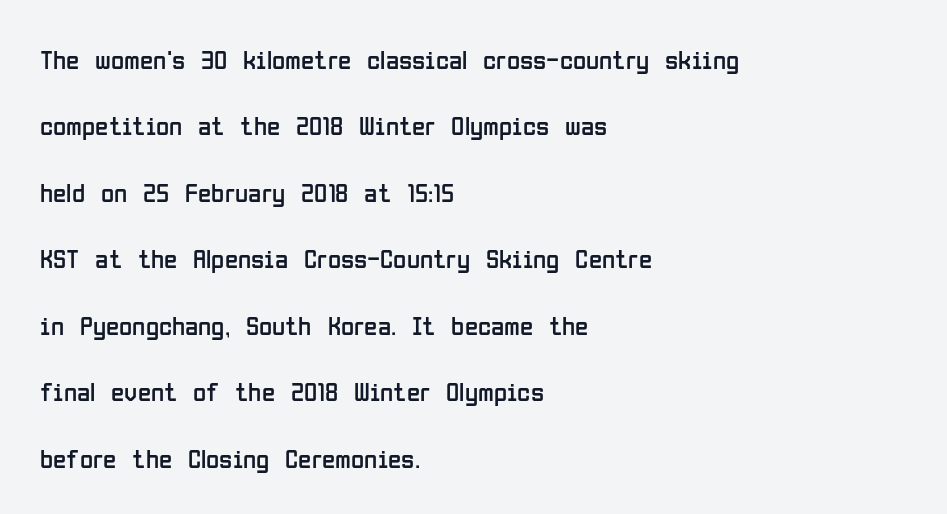
{"italic": "no", "bold": "no", "underline": "no", "align": "left", "line_spacing": "loose", "line_spacing_ratio": 2.46, "letter_spacing": "normal", "letter_spacing_em": 0.0, "glyph_px": 27}
